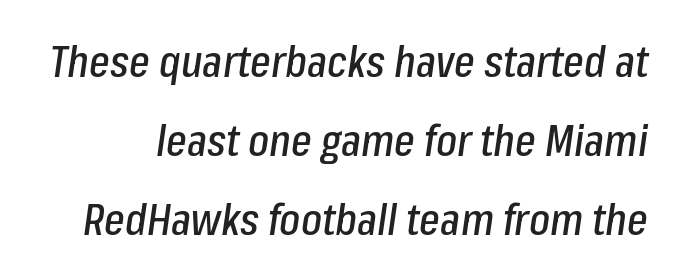
{"italic": "yes", "lean": "right", "slant_degrees": 8, "width": "condensed", "stroke_contrast": "low", "x_height": "medium", "monospaced": "no", "underline": "no", "line_spacing_ratio": 1.79, "letter_spacing": "normal", "letter_spacing_em": 0.0, "glyph_px": 44}
